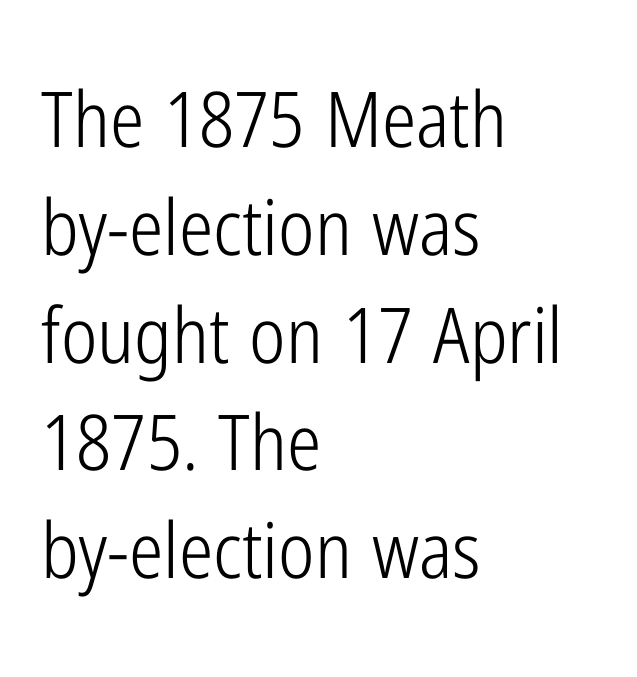
Q: Is the text bold? A: No.
Q: Is the text italic (slanted)? A: No, it is upright.
Q: Is the typeface a serif or a sans-serif typeface? A: Sans-serif.
Q: Is the text underlined? A: No.
Q: How is the paragraph aligned? A: Left-aligned.
Q: Is the spacing between letters normal or unusually wide? A: Normal.
Q: Is the spacing between lines tight, normal or loose? A: Normal.
Q: Width (condensed, normal, or wide)? A: Condensed.
Q: Stroke contrast? A: Low.
Q: x-height? A: Medium.
Q: Monospaced? A: No.
